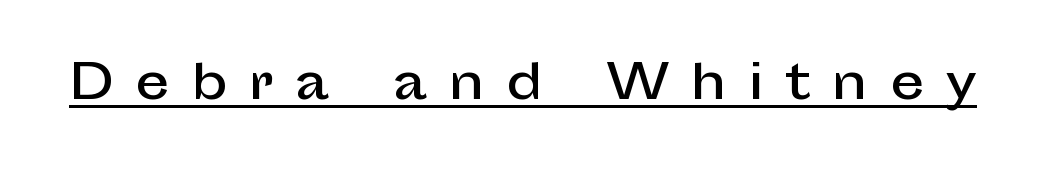
This rendering employs a face without finishing strokes, i.e., a sans-serif. The rendering uses natural spacing where letterforms have individual widths. Check the space under the baseline: a stroke is drawn there. The font's upright variant was chosen for this text.
